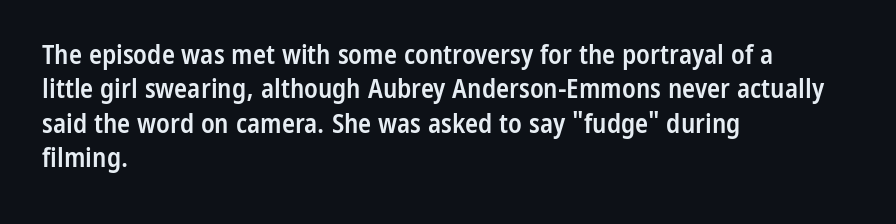
Q: Is the text bold? A: Semi-bold.
Q: Is the text italic (slanted)? A: No, it is upright.
Q: Is the text underlined? A: No.
Q: How is the paragraph aligned? A: Left-aligned.
Q: Is the spacing between letters normal or unusually wide? A: Normal.
Q: Is the spacing between lines tight, normal or loose? A: Normal.
